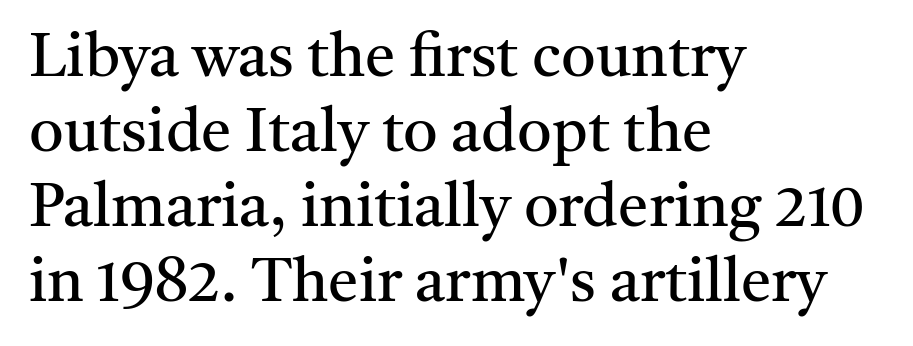
The image shows 61 px regular-weight serif type, upright; set left-aligned, line spacing 1.23x, normal letter spacing, not underlined; medium stroke contrast and a medium x-height.
